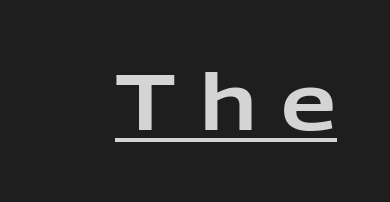
The image shows 78 px sans-serif type, upright; set unusually wide letter spacing (+0.31 em), underlined; low stroke contrast and a medium x-height.
